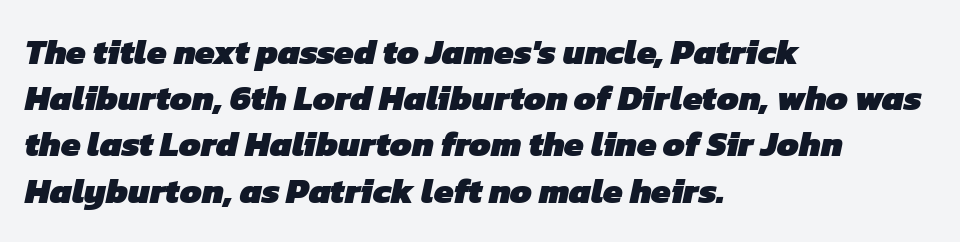
A typesetter would call this zero additional tracking. Notice how descenders clear the ascenders below comfortably — that's standard leading. Varying glyph widths throughout — classic text-font behaviour. The paragraph shown leans on its left margin. Clear beneath every line of the passage.
